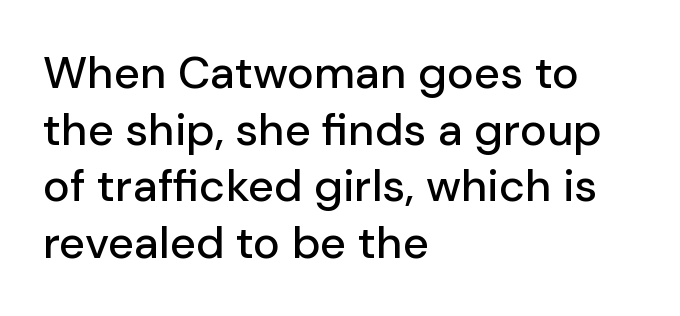
{"serif": "no", "italic": "no", "width": "normal", "stroke_contrast": "low", "x_height": "medium", "monospaced": "no", "underline": "no", "align": "left", "line_spacing": "normal", "line_spacing_ratio": 1.26, "letter_spacing": "normal", "letter_spacing_em": 0.0, "glyph_px": 45}
